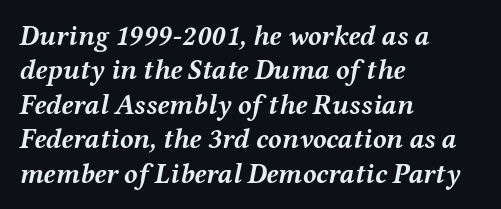
The image shows 28 px semibold, wide type, italic (leaning right); set left-aligned, line spacing 1.23x, normal letter spacing, not underlined; medium stroke contrast and a medium x-height.
